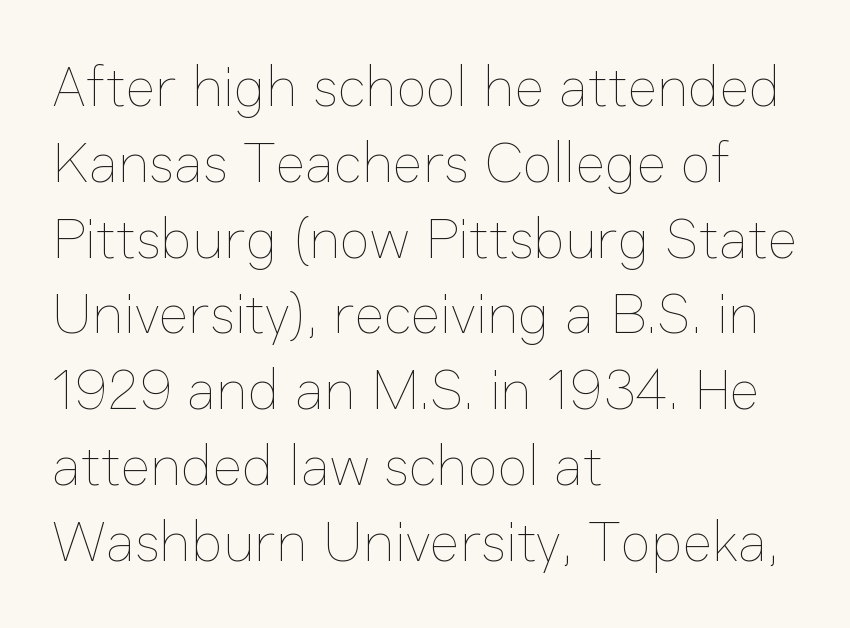
The image shows 57 px thin type, upright; set left-aligned, normal line spacing (1.33x), normal letter spacing, not underlined; low stroke contrast and a medium x-height.
